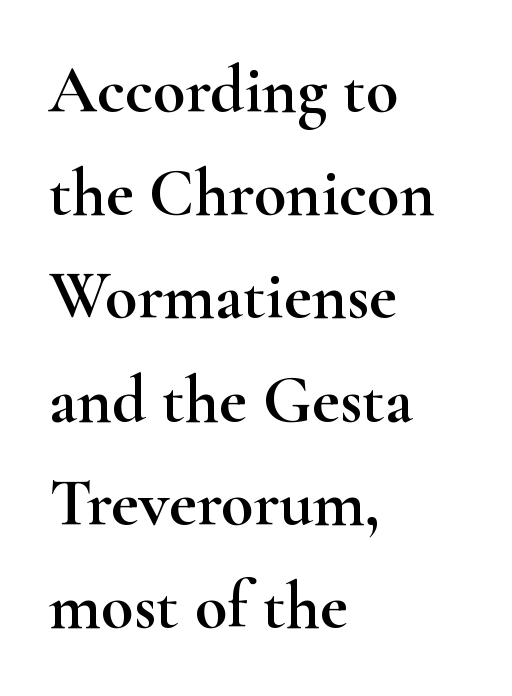
{"serif": "yes", "italic": "no", "width": "wide", "stroke_contrast": "high", "x_height": "small", "monospaced": "no", "underline": "no", "align": "left", "line_spacing": "normal", "line_spacing_ratio": 1.54, "letter_spacing": "normal", "letter_spacing_em": 0.0, "glyph_px": 67}
